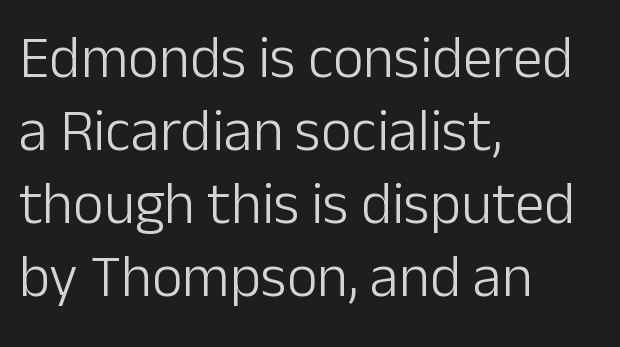
Q: Is the text bold? A: No.
Q: Is the text italic (slanted)? A: No, it is upright.
Q: Is the typeface a serif or a sans-serif typeface? A: Sans-serif.
Q: Is the text underlined? A: No.
Q: How is the paragraph aligned? A: Left-aligned.
Q: Is the spacing between letters normal or unusually wide? A: Normal.
Q: Width (condensed, normal, or wide)? A: Normal.
Q: Stroke contrast? A: Low.
Q: x-height? A: Medium.
Q: Monospaced? A: No.
